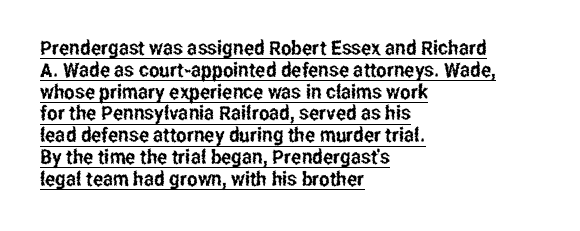
Q: Is the text italic (slanted)? A: No, it is upright.
Q: Is the text underlined? A: Yes.
Q: How is the paragraph aligned? A: Left-aligned.
Q: Is the spacing between letters normal or unusually wide? A: Normal.
Q: Is the spacing between lines tight, normal or loose? A: Tight.
